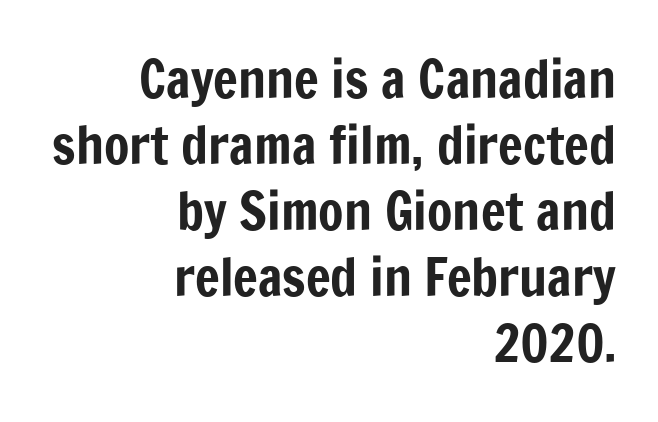
Q: Is the text italic (slanted)? A: No, it is upright.
Q: Is the typeface a serif or a sans-serif typeface? A: Sans-serif.
Q: Is the text underlined? A: No.
Q: How is the paragraph aligned? A: Right-aligned.
Q: Is the spacing between letters normal or unusually wide? A: Normal.
Q: Is the spacing between lines tight, normal or loose? A: Normal.
Q: Width (condensed, normal, or wide)? A: Condensed.
Q: Stroke contrast? A: Low.
Q: x-height? A: Medium.
Q: Monospaced? A: No.
